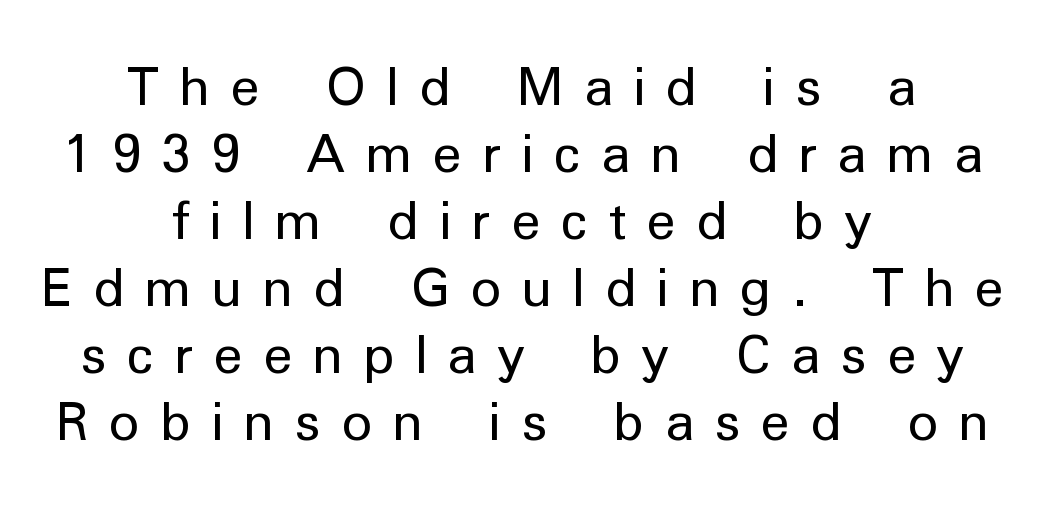
{"serif": "no", "italic": "no", "bold": "no", "weight": "regular", "width": "normal", "stroke_contrast": "low", "x_height": "medium", "monospaced": "no", "underline": "no", "align": "center", "line_spacing": "normal", "line_spacing_ratio": 1.29, "letter_spacing": "wide", "letter_spacing_em": 0.38, "glyph_px": 52}
